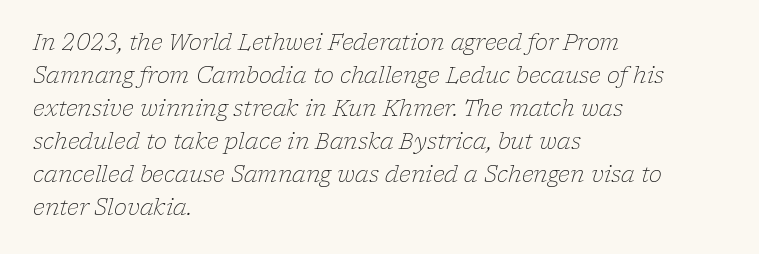
Is the type heavy? It reads as light-to-regular instead. Glyph-to-glyph distance matches everyday printed text. Descenders are the only things crossing below the line. Casual observation: everything's shoved over to the left. Posture: slanted. Reading down the column, the eye jumps a familiar distance to each next line.
